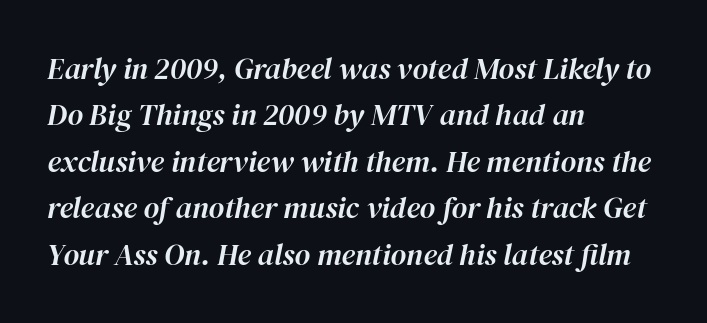
The image shows 30 px text type, italic (leaning right); set left-aligned, normal line spacing (1.55x), normal letter spacing, not underlined; high stroke contrast and a medium x-height.
